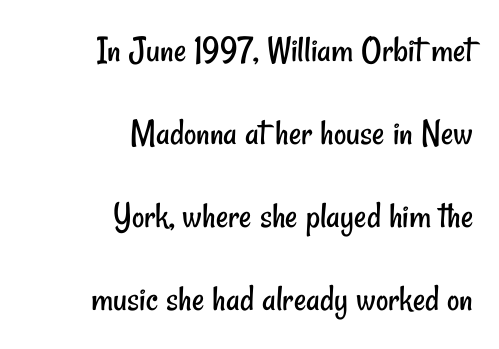
Check under the words: just untouched page. The face used here is proportionally spaced, like ordinary book or web type. Where is the straight margin? On the right. Horizontal bands of white between lines are thick stripes. The tracking reads as untouched default to a designer's eye. This is sans-serif lettering, the kind often seen on screens and signage.
